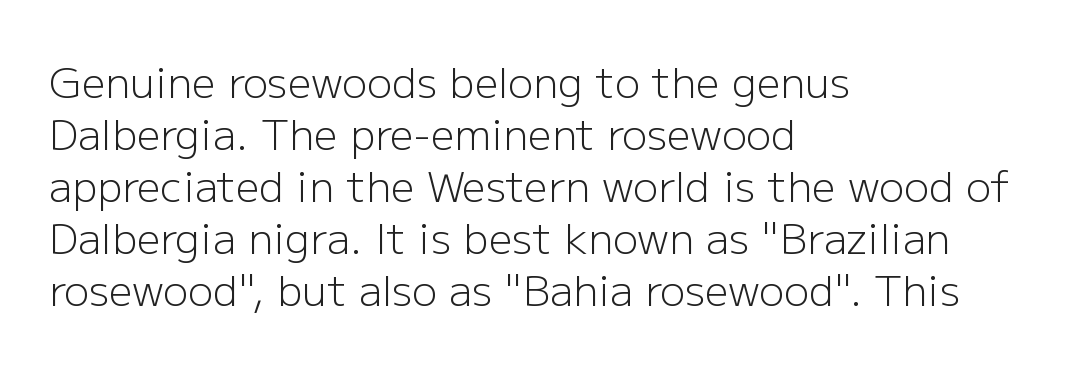
The image shows 42 px light sans-serif type, upright; set left-aligned, line spacing 1.24x, normal letter spacing, not underlined; low stroke contrast and a medium x-height.
